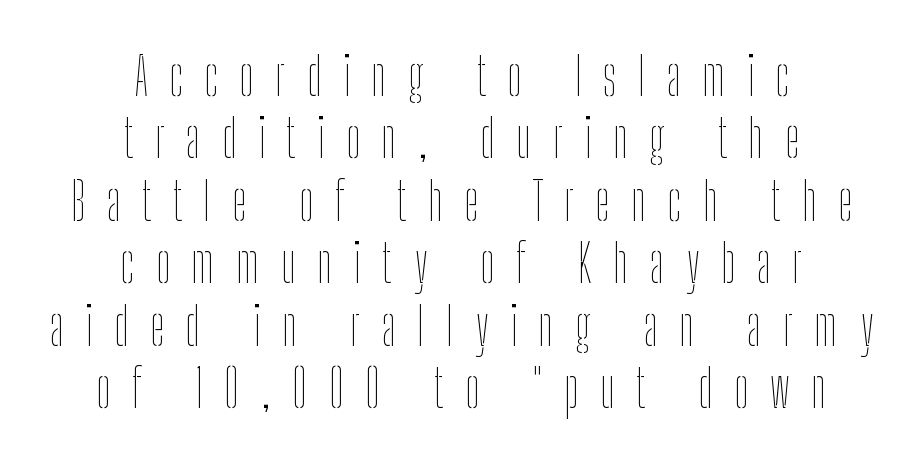
The passage shown is typed in a proportional face where columns would drift. Glyph-to-glyph distance is far greater than everyday printed text. Every character sits straight up, as roman type does. Both edges are ragged and mirror each other, which tells us the setting is centered.
